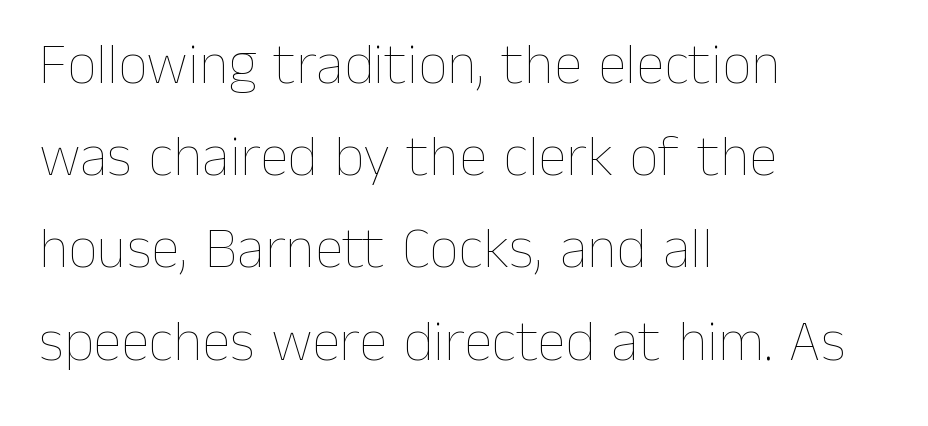
The image shows 58 px thin type, upright; set left-aligned, normal line spacing (1.59x), normal letter spacing, not underlined; low stroke contrast and a medium x-height.
